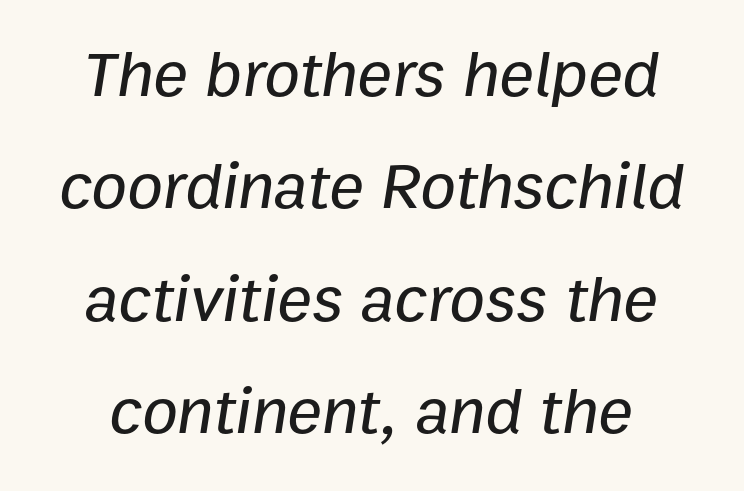
{"italic": "yes", "lean": "right", "slant_degrees": 9, "width": "normal", "stroke_contrast": "low", "x_height": "medium", "monospaced": "no", "underline": "no", "line_spacing_ratio": 1.73, "letter_spacing": "normal", "letter_spacing_em": 0.0, "glyph_px": 65}
